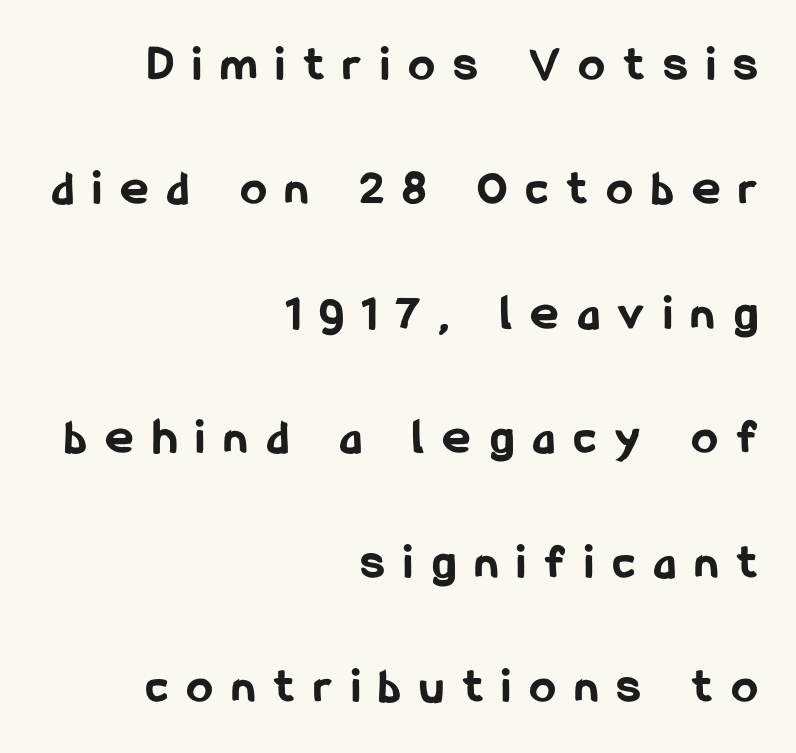
{"serif": "no", "italic": "no", "bold": "yes", "weight": "bold", "width": "condensed", "stroke_contrast": "low", "x_height": "medium", "monospaced": "no", "underline": "no", "align": "right", "line_spacing": "loose", "line_spacing_ratio": 2.44, "letter_spacing": "wide", "letter_spacing_em": 0.39, "glyph_px": 51}
